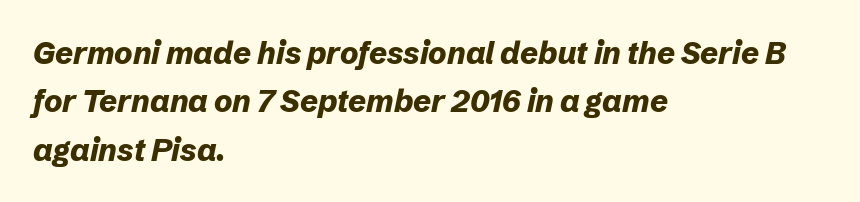
Underlining? Definitely not there. The face used here is proportionally spaced, like ordinary book or web type. No extra tracking has been applied to these lines. Notice how thick the strokes are: this is what a full bold looks like.
